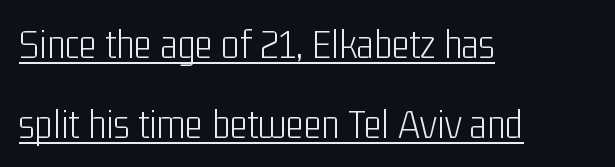
{"serif": "no", "italic": "no", "bold": "no", "weight": "light", "width": "condensed", "stroke_contrast": "low", "x_height": "medium", "monospaced": "no", "underline": "yes", "align": "left", "line_spacing_ratio": 1.87, "letter_spacing": "normal", "letter_spacing_em": 0.0, "glyph_px": 43}
